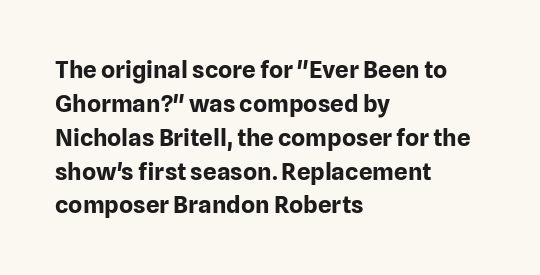
Q: Is the text bold? A: Yes.
Q: Is the text italic (slanted)? A: No, it is upright.
Q: Is the text underlined? A: No.
Q: How is the paragraph aligned? A: Left-aligned.
Q: Is the spacing between letters normal or unusually wide? A: Normal.
Q: Is the spacing between lines tight, normal or loose? A: Normal.
